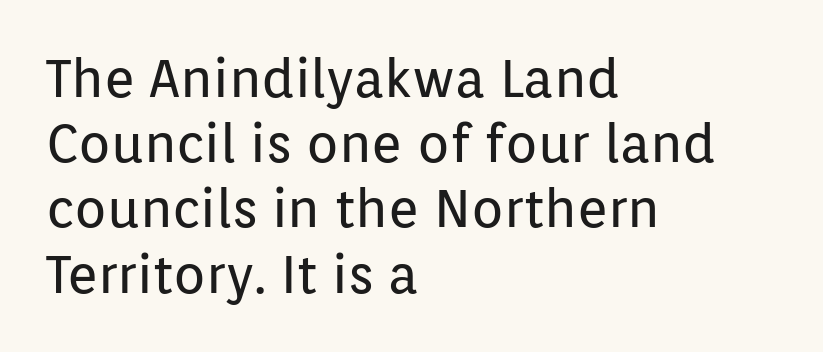
{"serif": "no", "italic": "no", "bold": "no", "weight": "regular", "width": "normal", "stroke_contrast": "low", "x_height": "medium", "monospaced": "no", "underline": "no", "align": "left", "line_spacing_ratio": 1.23, "letter_spacing": "normal", "letter_spacing_em": 0.0, "glyph_px": 53}
